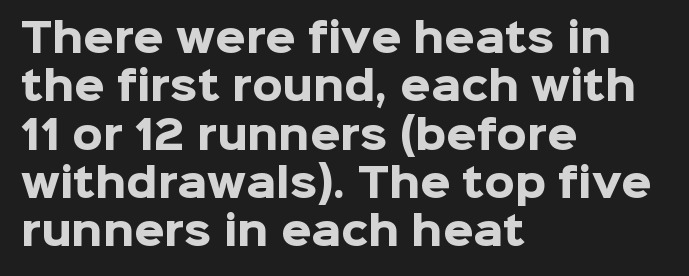
Q: Is the text bold? A: Yes.
Q: Is the text italic (slanted)? A: No, it is upright.
Q: Is the typeface a serif or a sans-serif typeface? A: Sans-serif.
Q: Is the text underlined? A: No.
Q: How is the paragraph aligned? A: Left-aligned.
Q: Is the spacing between letters normal or unusually wide? A: Normal.
Q: Width (condensed, normal, or wide)? A: Normal.
Q: Stroke contrast? A: Low.
Q: x-height? A: Medium.
Q: Monospaced? A: No.
